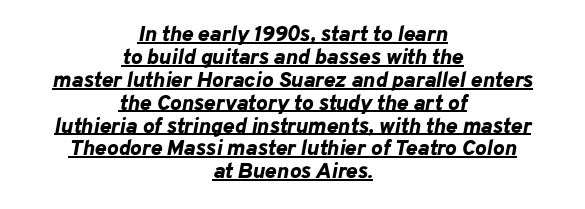
{"italic": "yes", "lean": "right", "slant_degrees": 10, "bold": "yes", "underline": "yes", "align": "center", "line_spacing": "tight", "line_spacing_ratio": 1.04, "letter_spacing": "normal", "letter_spacing_em": 0.0, "glyph_px": 22}
